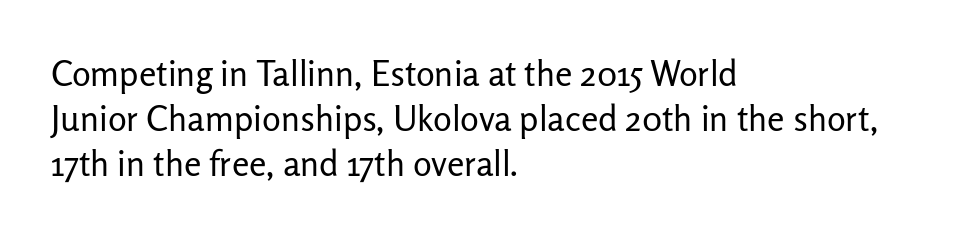
Q: Is the text bold? A: No.
Q: Is the text italic (slanted)? A: No, it is upright.
Q: Is the typeface a serif or a sans-serif typeface? A: Sans-serif.
Q: Is the text underlined? A: No.
Q: How is the paragraph aligned? A: Left-aligned.
Q: Is the spacing between letters normal or unusually wide? A: Normal.
Q: Is the spacing between lines tight, normal or loose? A: Normal.
Q: Width (condensed, normal, or wide)? A: Normal.
Q: Stroke contrast? A: Low.
Q: x-height? A: Medium.
Q: Monospaced? A: No.
